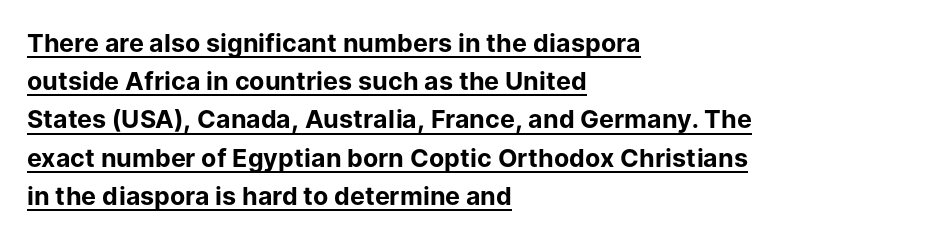
{"italic": "no", "bold": "yes", "underline": "yes", "align": "left", "line_spacing": "normal", "line_spacing_ratio": 1.53, "letter_spacing": "normal", "letter_spacing_em": 0.0, "glyph_px": 25}
